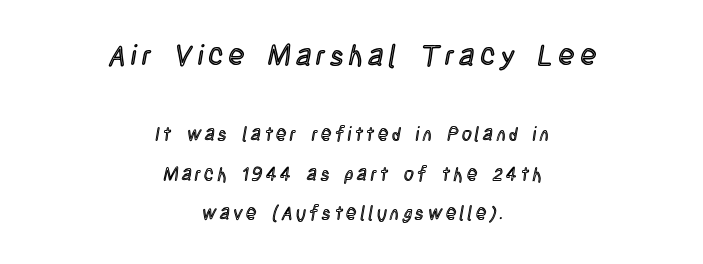
Quick note: underline off. The more generous point size was reserved for the upper chunk. This block would shrink considerably if given ordinary leading; it's expanded now.
